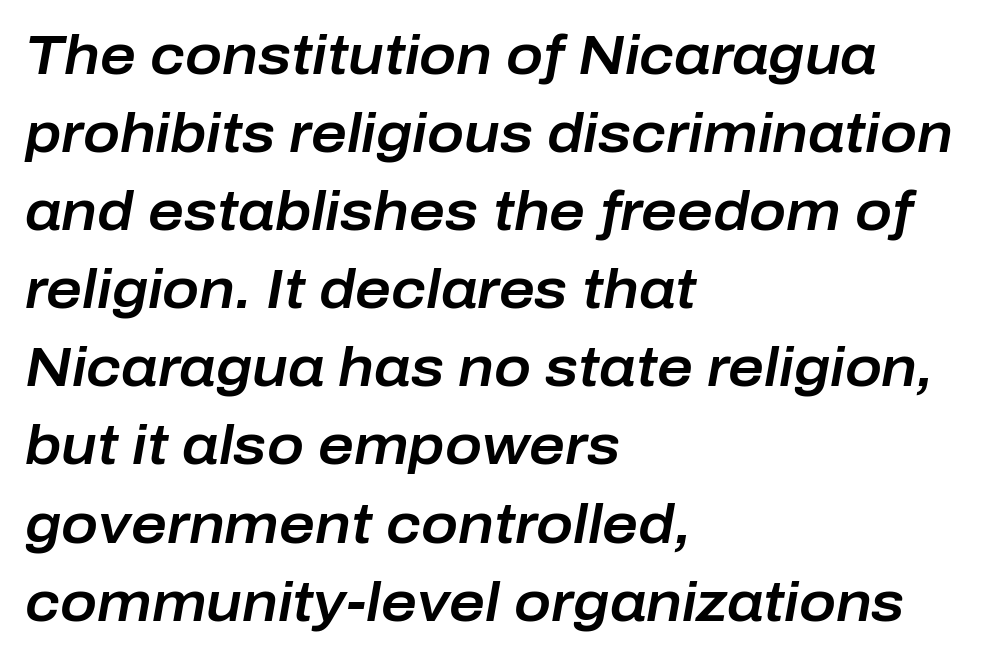
The gap between lines stays unmarked. What stands out about the letter spacing? Nothing — it is the standard amount. This block has exactly the height ordinary leading produces. Here the designer chose a conventional face with non-uniform glyph widths. In CSS terms this would be text-align: left.
